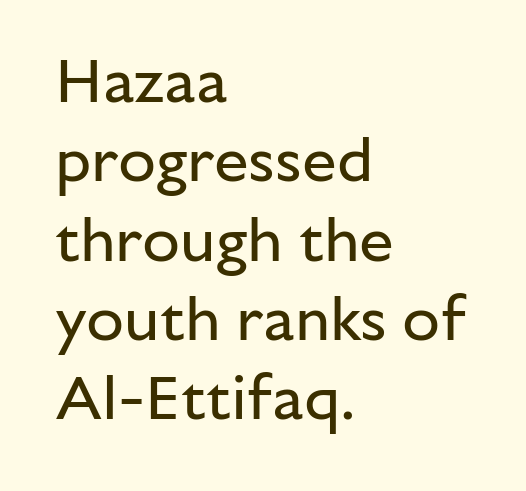
{"serif": "no", "italic": "no", "bold": "no", "weight": "regular", "width": "normal", "stroke_contrast": "low", "x_height": "medium", "monospaced": "no", "underline": "no", "align": "left", "line_spacing": "normal", "line_spacing_ratio": 1.28, "letter_spacing": "normal", "letter_spacing_em": 0.0, "glyph_px": 62}
